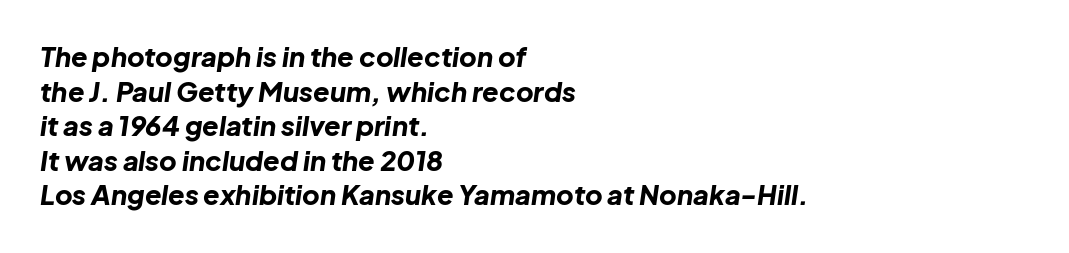
The image shows 27 px bold type, italic (leaning right); set left-aligned, normal line spacing (1.28x), normal letter spacing, not underlined.
